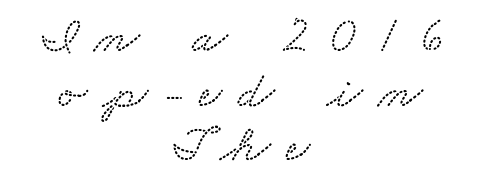
The words here are not underlined. Glyph-to-glyph distance is far greater than everyday printed text. The leading is snug, giving the passage a crowded texture. Leftover space on each line is divided equally before and after the words.
